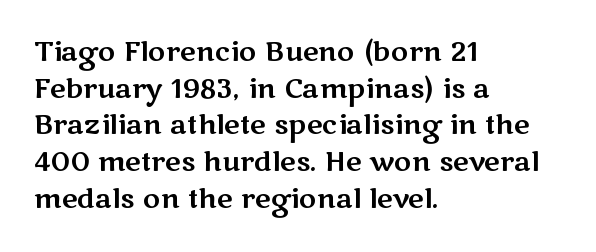
Q: Is the text italic (slanted)? A: No, it is upright.
Q: Is the text underlined? A: No.
Q: How is the paragraph aligned? A: Left-aligned.
Q: Is the spacing between letters normal or unusually wide? A: Normal.
Q: Is the spacing between lines tight, normal or loose? A: Normal.
